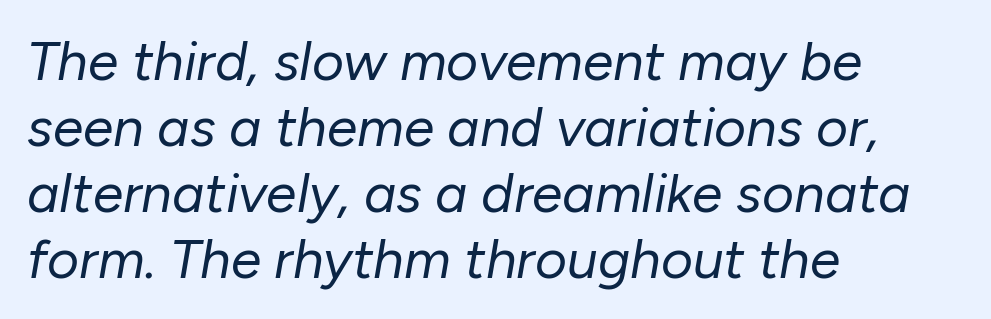
The image shows 55 px regular-weight type, italic (leaning right); set left-aligned, line spacing 1.2x, normal letter spacing, not underlined; low stroke contrast and a medium x-height.
